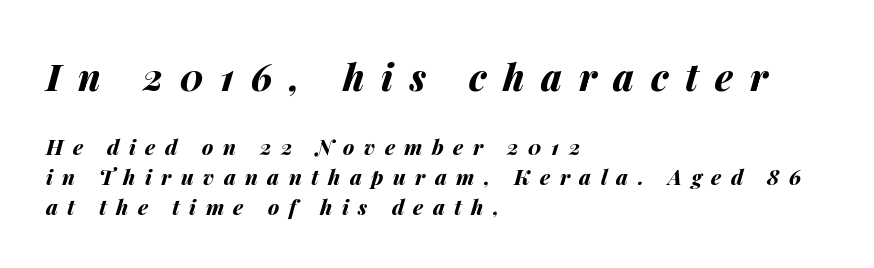
The rendering uses natural spacing where letterforms have individual widths. The face used here appears at its bigger size in the upper chunk. Tracking value appears strongly positive — letters spread wide. Compared with ordinary roman type, these characters are visibly tilted. Emphasis by weight is at full strength: bold.
